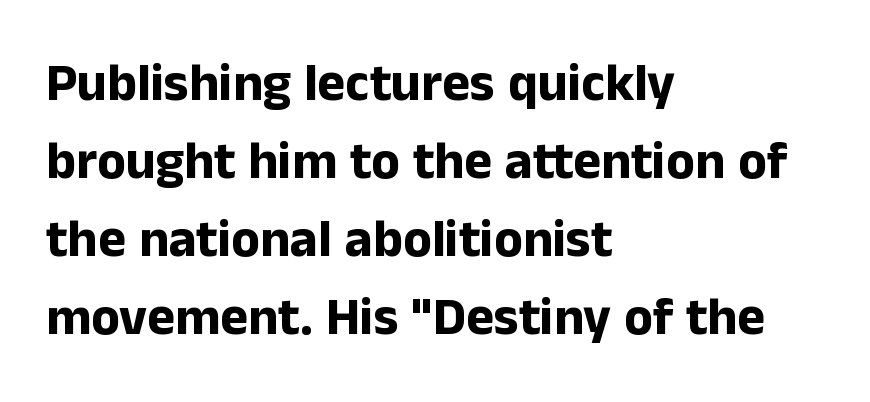
The space beneath each line is pristine and unruled. This block has exactly the height ordinary leading produces. These lines were composed using upright roman letters. You could not count columns in this text — the font is proportionally spaced. The rendering anchors every line to the left-hand side.
